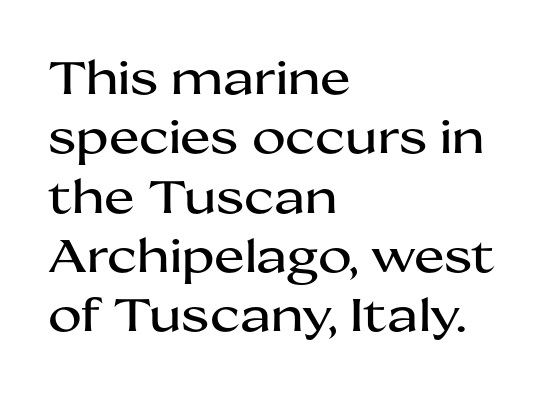
Decoration check: the copy has no underline. Horizontally, the lines are justified to the leading edge only. Ordinary non-slanted type is in use.
